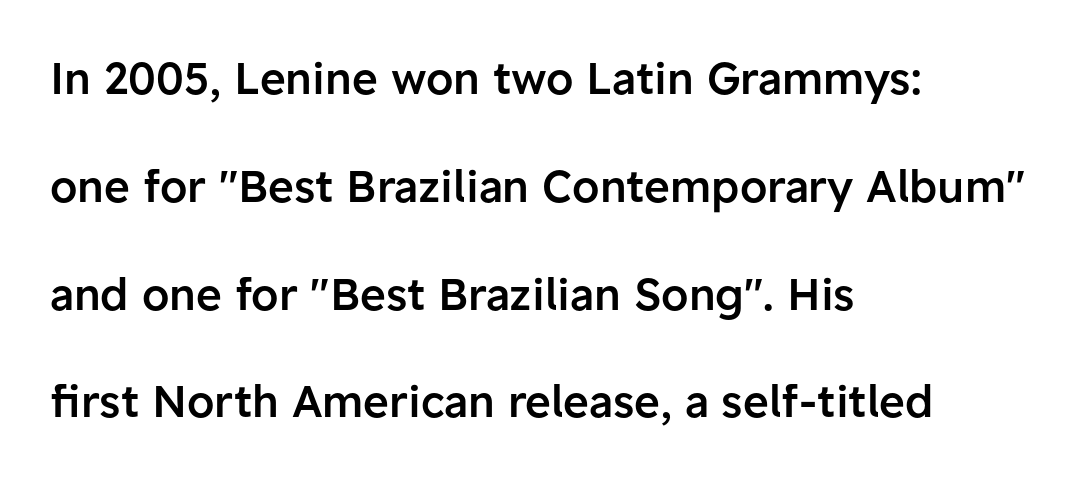
{"serif": "no", "italic": "no", "bold": "semi", "weight": "semibold", "width": "normal", "stroke_contrast": "low", "x_height": "medium", "monospaced": "no", "underline": "no", "align": "left", "line_spacing": "loose", "line_spacing_ratio": 2.45, "letter_spacing": "normal", "letter_spacing_em": 0.0, "glyph_px": 44}
